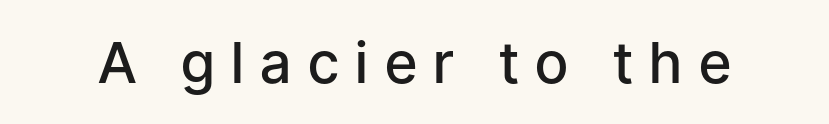
The image shows 57 px semibold sans-serif type, upright; set unusually wide letter spacing (+0.29 em), not underlined; low stroke contrast and a medium x-height.
